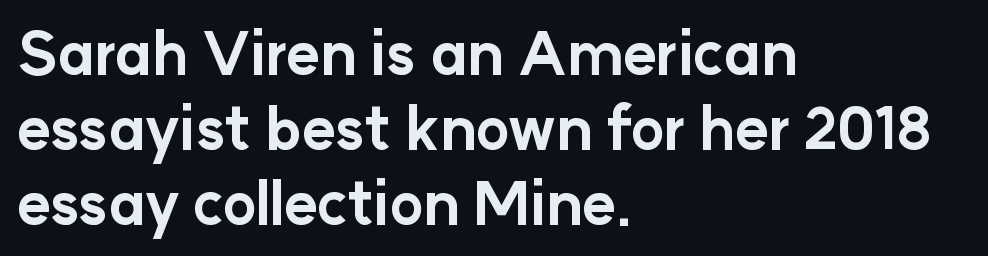
The image shows 58 px bold sans-serif type, upright; set left-aligned, normal line spacing (1.29x), normal letter spacing, not underlined; low stroke contrast and a medium x-height.
